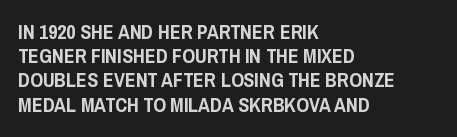
If you drew a line through each stem, it would be perfectly vertical. The line texture is even and compact thanks to regular tracking. Which margin do the lines hug? The left one — the right edge is uneven. Letters rest on an invisible, unmarked baseline.
